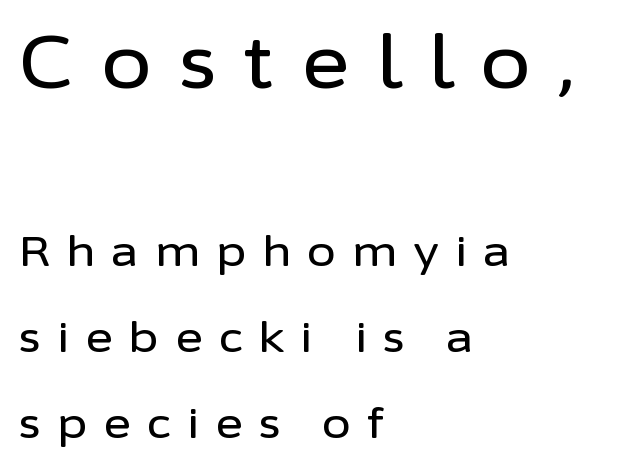
{"serif": "no", "italic": "no", "width": "normal", "stroke_contrast": "low", "x_height": "medium", "monospaced": "no", "underline": "no", "align": "left", "line_spacing": "loose", "line_spacing_ratio": 2.04, "letter_spacing": "wide", "letter_spacing_em": 0.38, "larger_block": "first", "size_ratio": 1.74, "glyph_px": 73}
